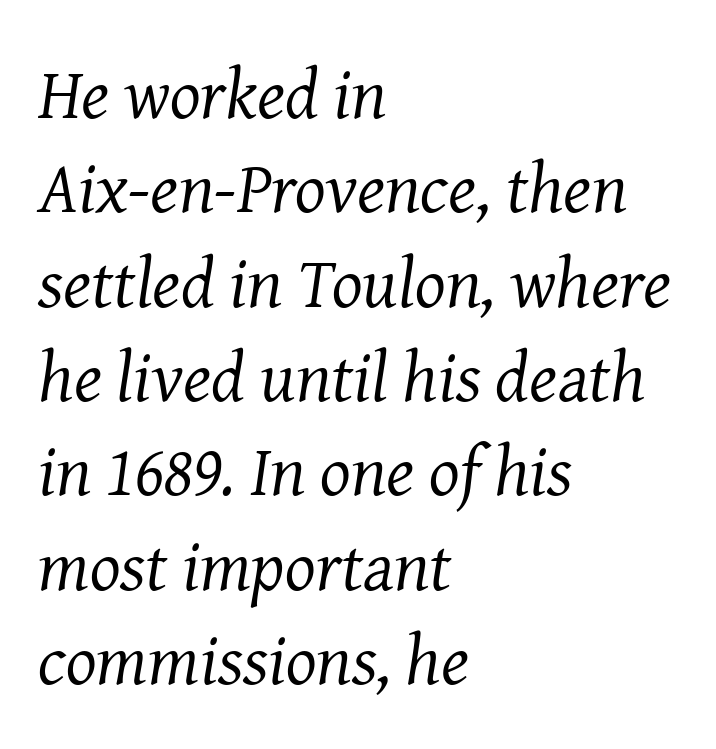
{"serif": "yes", "italic": "yes", "lean": "right", "slant_degrees": 8, "bold": "no", "weight": "regular", "width": "normal", "stroke_contrast": "medium", "x_height": "medium", "monospaced": "no", "underline": "no", "align": "left", "line_spacing": "normal", "line_spacing_ratio": 1.31, "letter_spacing": "normal", "letter_spacing_em": 0.0, "glyph_px": 72}
